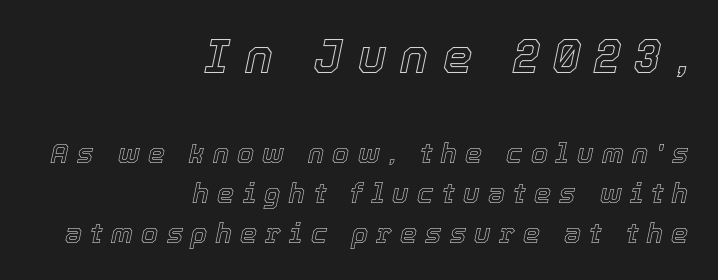
{"italic": "yes", "lean": "right", "slant_degrees": 12, "width": "normal", "x_height": "medium", "monospaced": "no", "underline": "no", "align": "right", "line_spacing": "normal", "line_spacing_ratio": 1.49, "letter_spacing": "wide", "letter_spacing_em": 0.31, "larger_block": "first", "size_ratio": 1.74, "glyph_px": 47}
